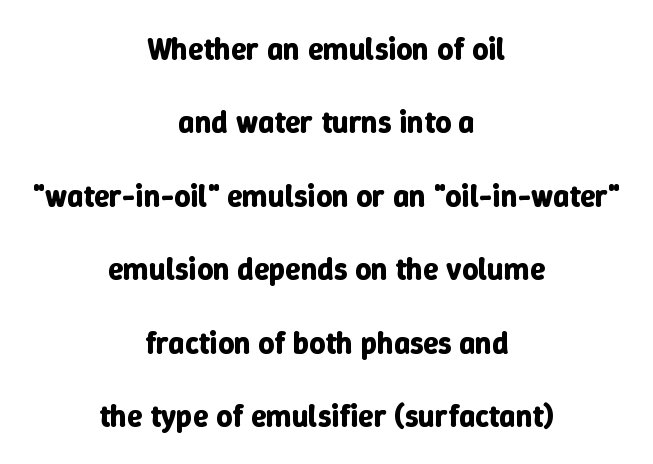
{"italic": "no", "bold": "yes", "weight": "bold", "width": "normal", "stroke_contrast": "low", "x_height": "medium", "monospaced": "no", "underline": "no", "align": "center", "line_spacing": "loose", "line_spacing_ratio": 2.37, "letter_spacing": "normal", "letter_spacing_em": 0.0, "glyph_px": 31}
